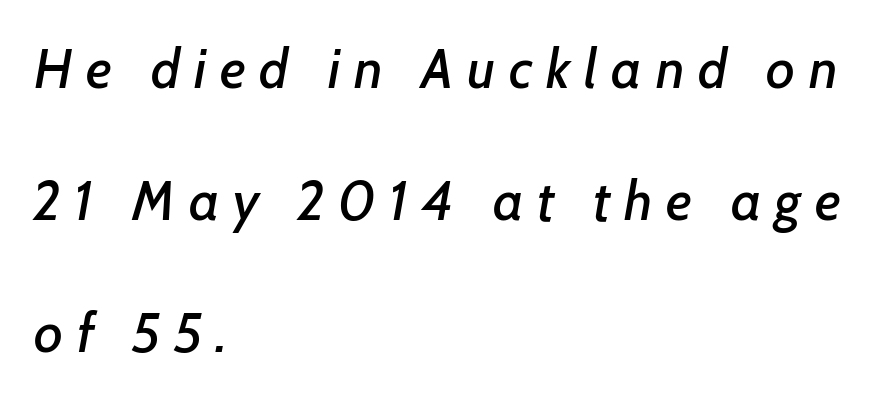
Slanted lettering throughout. The rendering anchors every line to the left-hand side. A typesetter would call this heavily tracked-out type. Note the varied advance widths — an 'i' is clearly narrower than an 'm'. A great deal of white space separates one row of letters from the next. The string is rendered with underlining switched off.
